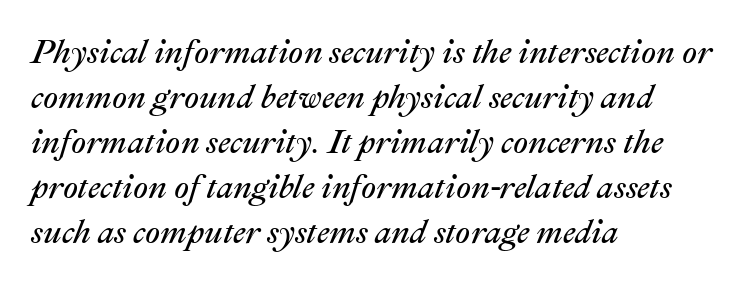
{"italic": "yes", "lean": "right", "slant_degrees": 22, "bold": "no", "weight": "regular", "width": "normal", "stroke_contrast": "medium", "x_height": "medium", "monospaced": "no", "underline": "no", "align": "left", "line_spacing": "normal", "line_spacing_ratio": 1.36, "letter_spacing": "normal", "letter_spacing_em": 0.0, "glyph_px": 33}
